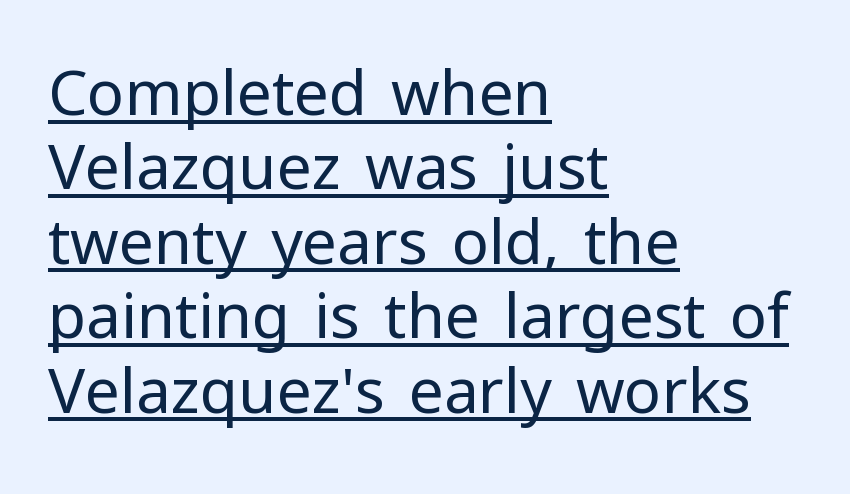
{"serif": "no", "italic": "no", "bold": "no", "weight": "regular", "width": "normal", "stroke_contrast": "low", "x_height": "medium", "monospaced": "no", "underline": "yes", "align": "left", "line_spacing_ratio": 1.2, "letter_spacing": "normal", "letter_spacing_em": 0.0, "glyph_px": 62}
